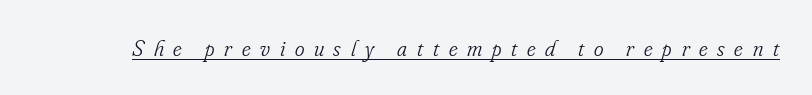
Q: Is the text bold? A: No.
Q: Is the text italic (slanted)? A: Yes, it leans right by about 16 degrees.
Q: Is the text underlined? A: Yes.
Q: Is the spacing between letters normal or unusually wide? A: Unusually wide.
